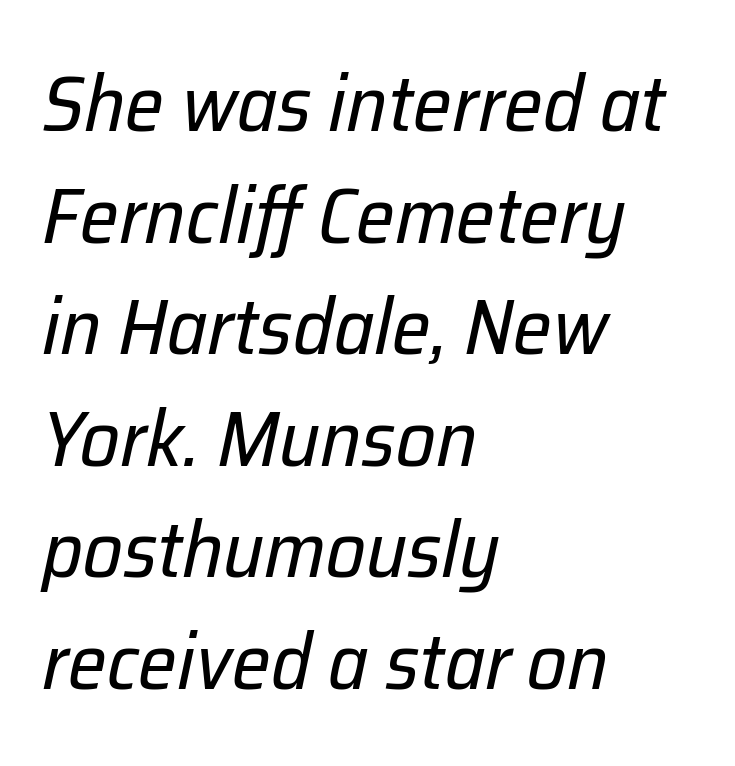
The image shows 78 px regular-weight type, italic (leaning right); set left-aligned, normal line spacing (1.43x), normal letter spacing, not underlined; low stroke contrast and a medium x-height.
